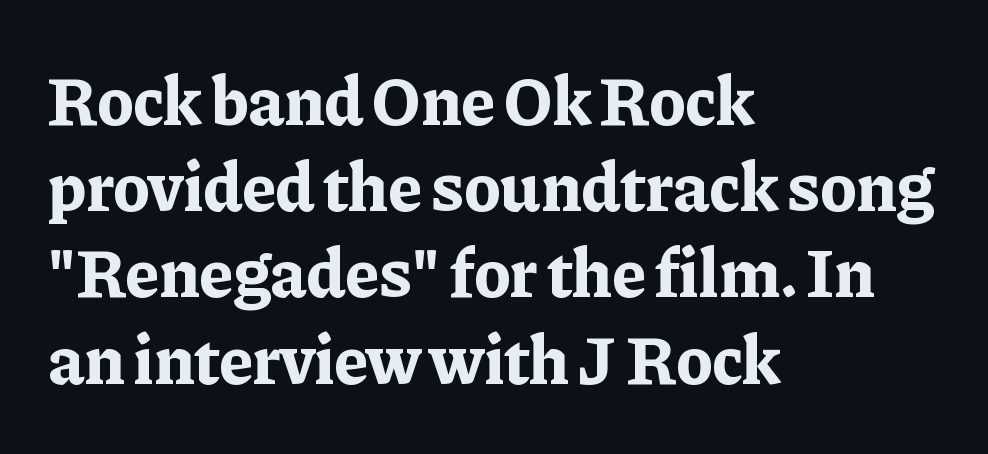
Visually the block forms a straight wall on the left and a jagged coastline on the right. The passage shown has conventional tracking throughout. Students, observe: this is what conventionally led text looks like. Rule under the text: the space is simply empty. Think of a printed novel: that variable character pitch is what you see here. The characters display serif detailing at their extremities.
